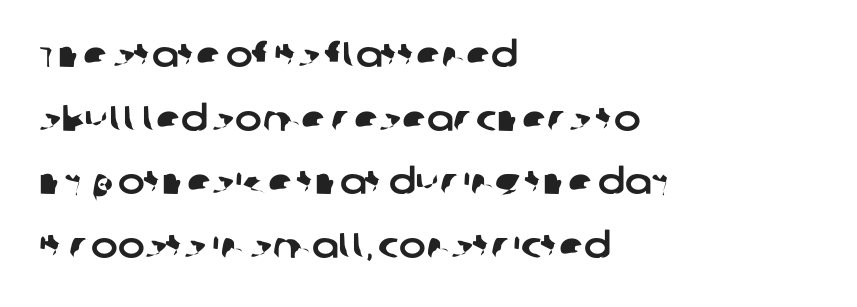
{"serif": "no", "width": "normal", "stroke_contrast": "low", "x_height": "large", "monospaced": "no", "underline": "no", "align": "left", "line_spacing_ratio": 1.77, "letter_spacing": "normal", "letter_spacing_em": 0.0, "glyph_px": 36}
